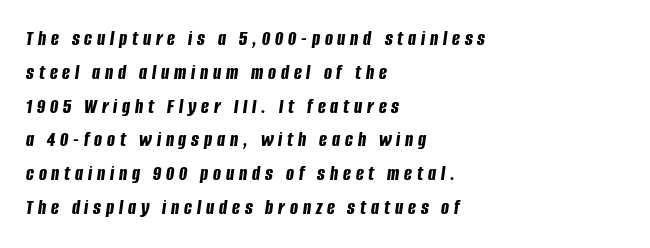
Q: Is the text bold? A: Yes.
Q: Is the text italic (slanted)? A: Yes, it leans right by about 8 degrees.
Q: Is the text underlined? A: No.
Q: How is the paragraph aligned? A: Left-aligned.
Q: Is the spacing between letters normal or unusually wide? A: Unusually wide.
Q: Is the spacing between lines tight, normal or loose? A: Normal.
